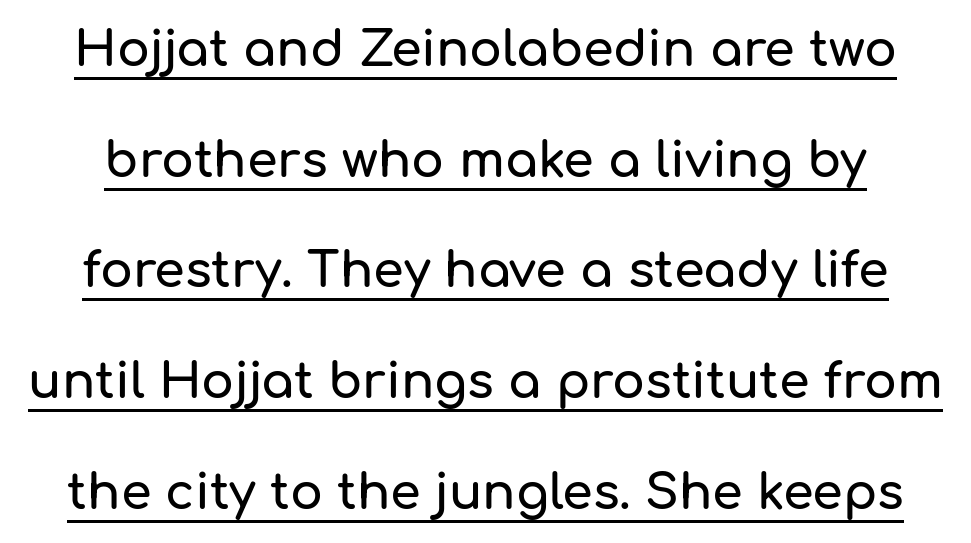
{"serif": "no", "italic": "no", "width": "normal", "stroke_contrast": "low", "x_height": "medium", "monospaced": "no", "underline": "yes", "line_spacing": "loose", "line_spacing_ratio": 2.26, "letter_spacing": "normal", "letter_spacing_em": 0.0, "glyph_px": 49}
